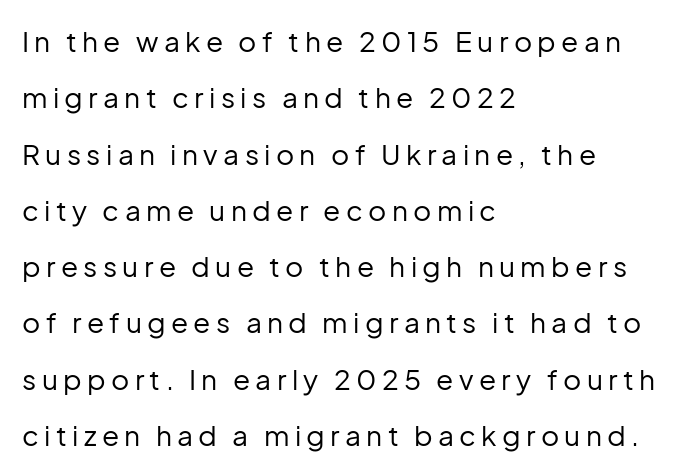
{"serif": "no", "italic": "no", "bold": "no", "weight": "regular", "width": "normal", "stroke_contrast": "low", "x_height": "medium", "monospaced": "no", "underline": "no", "align": "left", "line_spacing": "loose", "line_spacing_ratio": 2.01, "glyph_px": 28}
